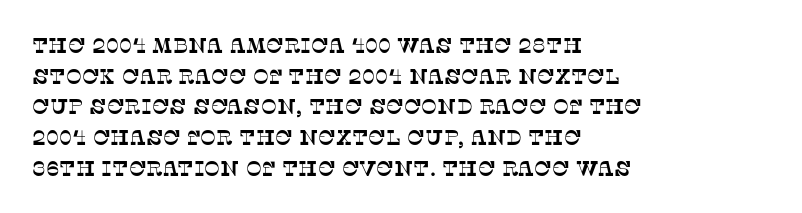
The image shows 21 px text type; set left-aligned, normal line spacing (1.46x), normal letter spacing, not underlined.
